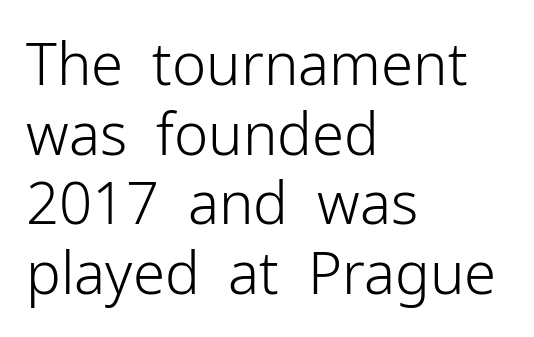
Q: Is the text bold? A: No.
Q: Is the text italic (slanted)? A: No, it is upright.
Q: Is the typeface a serif or a sans-serif typeface? A: Sans-serif.
Q: Is the text underlined? A: No.
Q: How is the paragraph aligned? A: Left-aligned.
Q: Is the spacing between letters normal or unusually wide? A: Normal.
Q: Width (condensed, normal, or wide)? A: Normal.
Q: Stroke contrast? A: Low.
Q: x-height? A: Medium.
Q: Monospaced? A: No.
